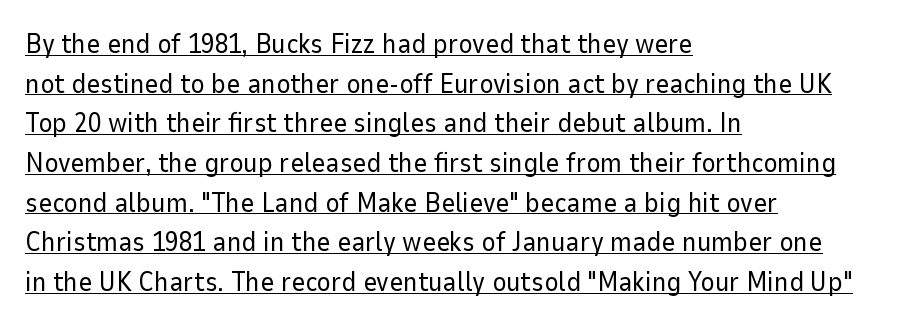
The image shows 27 px text type, upright; set left-aligned, normal line spacing (1.47x), normal letter spacing, underlined.
